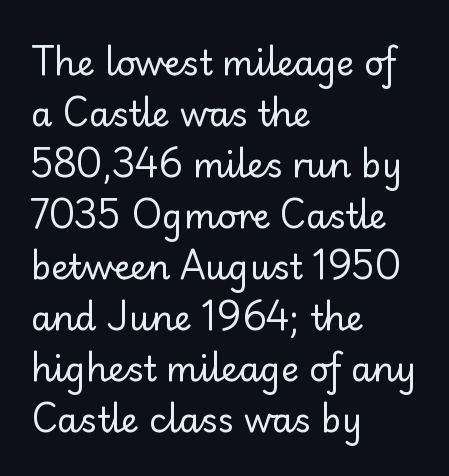
Q: Is the text bold? A: No.
Q: Is the text italic (slanted)? A: No, it is upright.
Q: Is the typeface a serif or a sans-serif typeface? A: Sans-serif.
Q: Is the text underlined? A: No.
Q: How is the paragraph aligned? A: Left-aligned.
Q: Is the spacing between letters normal or unusually wide? A: Normal.
Q: Is the spacing between lines tight, normal or loose? A: Normal.
Q: Width (condensed, normal, or wide)? A: Normal.
Q: Stroke contrast? A: Low.
Q: x-height? A: Small.
Q: Monospaced? A: No.
